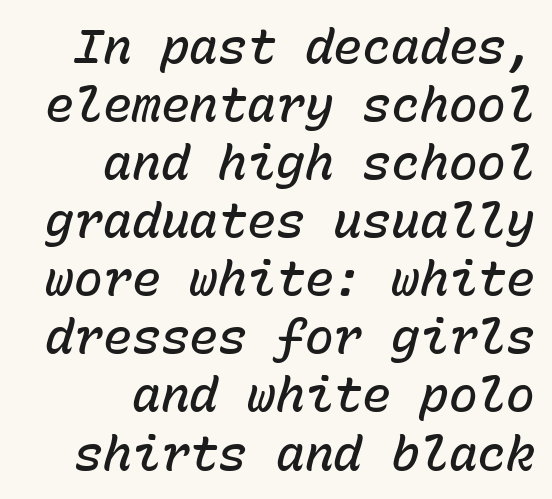
{"italic": "yes", "lean": "right", "slant_degrees": 15, "bold": "semi", "weight": "semibold", "width": "normal", "stroke_contrast": "low", "x_height": "medium", "monospaced": "yes", "underline": "no", "align": "right", "line_spacing_ratio": 1.21, "letter_spacing": "normal", "letter_spacing_em": 0.0, "glyph_px": 48}
